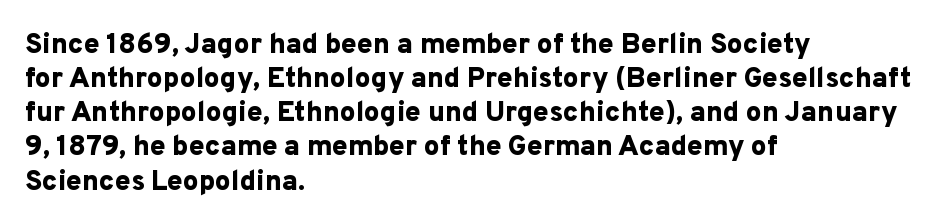
Q: Is the text bold? A: Yes.
Q: Is the text italic (slanted)? A: No, it is upright.
Q: Is the typeface a serif or a sans-serif typeface? A: Sans-serif.
Q: Is the text underlined? A: No.
Q: How is the paragraph aligned? A: Left-aligned.
Q: Is the spacing between letters normal or unusually wide? A: Normal.
Q: Width (condensed, normal, or wide)? A: Normal.
Q: Stroke contrast? A: Low.
Q: x-height? A: Medium.
Q: Monospaced? A: No.
